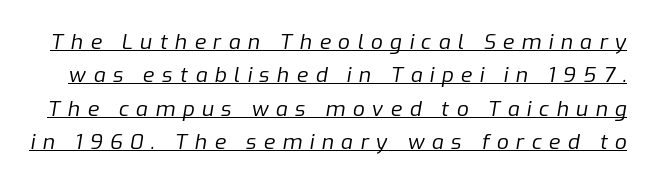
Emphasis-style slanted type is in use. The rows are spaced the way most documents space them. Letter spacing: wide. The strokes are not fattened; the text isn't bold. This is underlined copy, the kind a proofreader might mark for attention.
